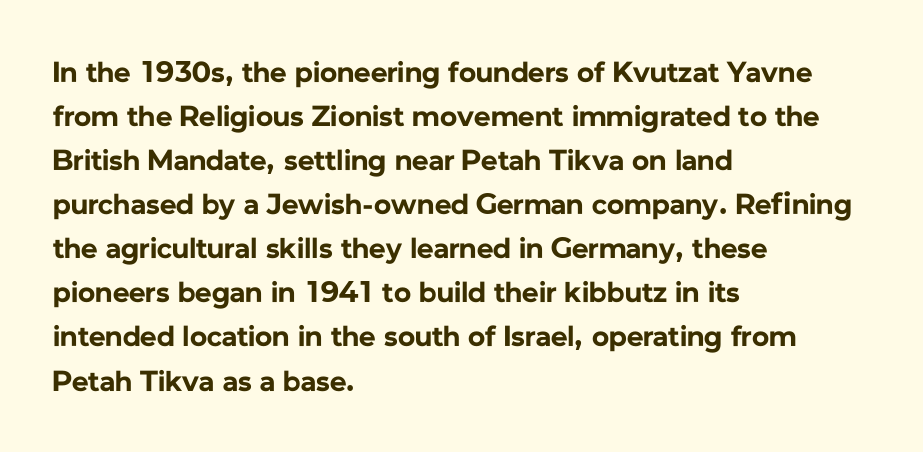
The image shows 29 px bold sans-serif type, upright; set left-aligned, normal line spacing (1.52x), normal letter spacing, not underlined; low stroke contrast and a medium x-height.
